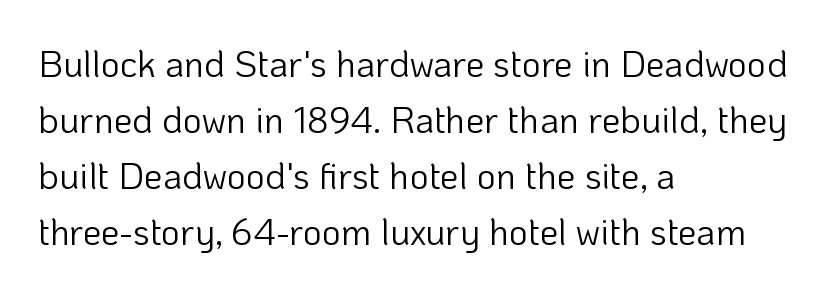
The image shows 37 px light sans-serif type, upright; set left-aligned, normal line spacing (1.51x), normal letter spacing, not underlined; low stroke contrast and a medium x-height.
